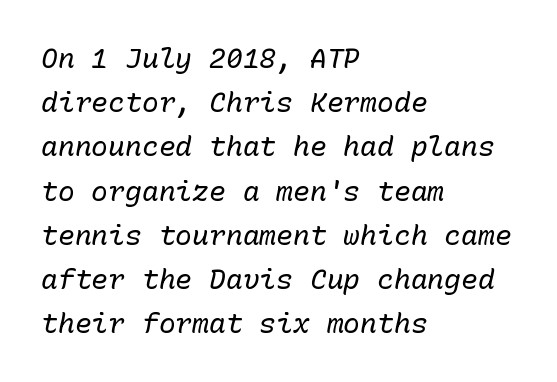
The image shows 28 px regular-weight type, italic (leaning right), monospaced; set left-aligned, normal line spacing (1.58x), normal letter spacing, not underlined; low stroke contrast and a medium x-height.
